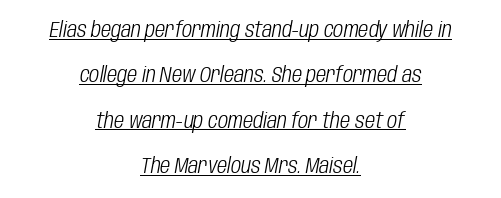
The image shows 22 px text type, italic (leaning right); set centered, loose line spacing (2.06x), normal letter spacing, underlined.
